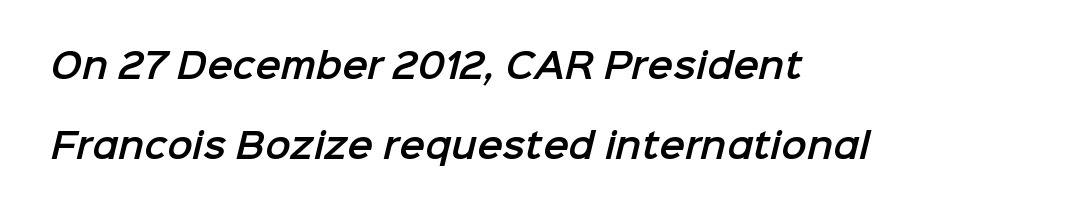
Q: Is the typeface a serif or a sans-serif typeface? A: Sans-serif.
Q: Is the text underlined? A: No.
Q: How is the paragraph aligned? A: Left-aligned.
Q: Is the spacing between letters normal or unusually wide? A: Normal.
Q: Is the spacing between lines tight, normal or loose? A: Loose.
Q: Width (condensed, normal, or wide)? A: Normal.
Q: Stroke contrast? A: Low.
Q: x-height? A: Medium.
Q: Monospaced? A: No.
